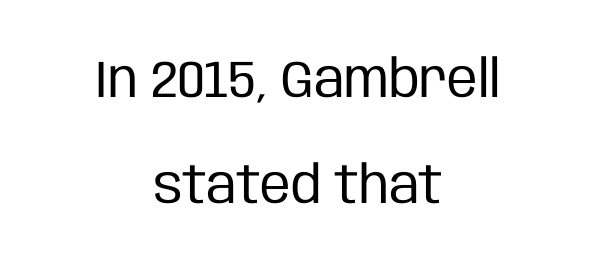
This rendering leaves character spacing at its baseline value. No chunkiness to these letters — they're not bold. Does the lettering tilt? It doesn't — this is upright. The face used here is a sans, in the tradition of grotesques and geometrics. Words float on clear page, feet unadorned. Summary of vertical rhythm: relaxed, with wide interline spacing.
